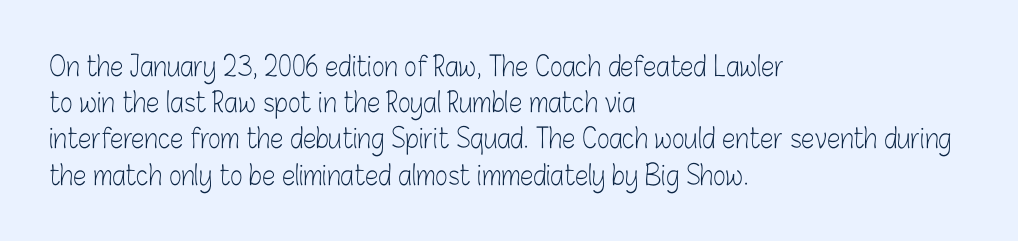
The image shows 27 px text type, upright; set left-aligned, normal line spacing (1.34x), normal letter spacing, not underlined.
